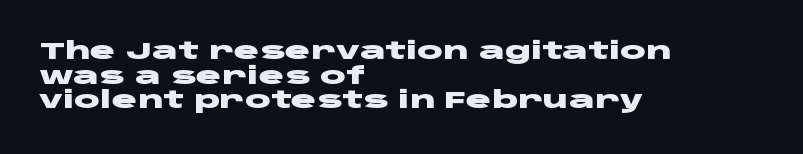
The image shows 24 px bold type, upright; set left-aligned, tight line spacing (1.03x), normal letter spacing, not underlined.
